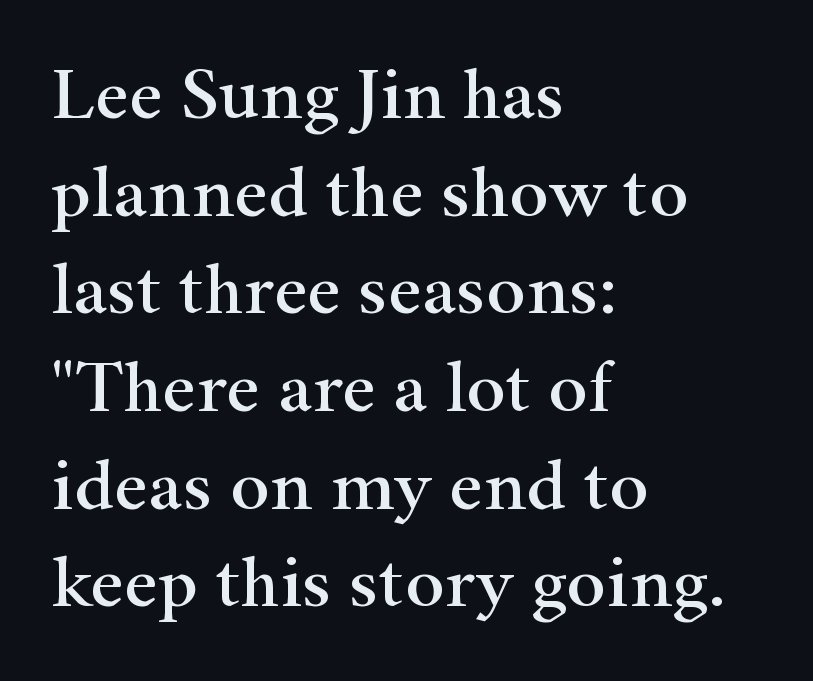
{"serif": "yes", "italic": "no", "width": "wide", "stroke_contrast": "high", "x_height": "small", "monospaced": "no", "underline": "no", "align": "left", "line_spacing": "normal", "line_spacing_ratio": 1.32, "letter_spacing": "normal", "letter_spacing_em": 0.0, "glyph_px": 74}
